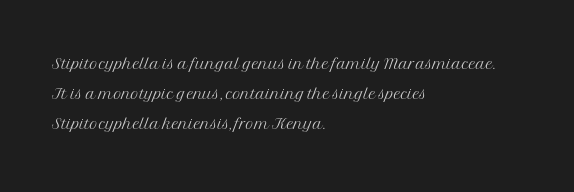
{"bold": "no", "underline": "no", "align": "left", "line_spacing": "normal", "line_spacing_ratio": 1.37, "letter_spacing": "normal", "letter_spacing_em": 0.0, "glyph_px": 22}
